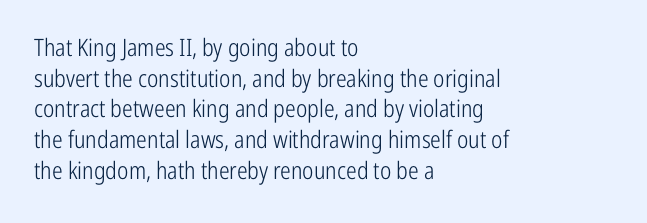
Is the type heavy? It reads as light-to-regular instead. Leftover space on each line is placed entirely after the last word. Characters follow at the spacing the type designer built in. The passage shown stacks its lines at a standard gap.
